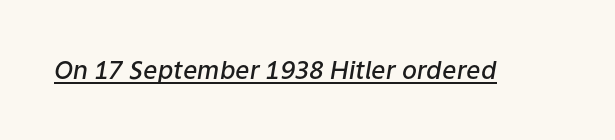
The image shows 25 px text type, italic (leaning right); set normal letter spacing, underlined.
